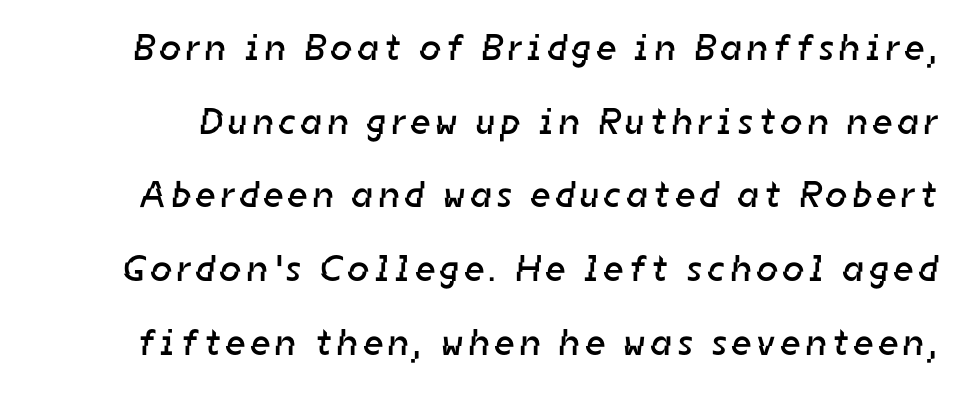
{"serif": "no", "bold": "no", "weight": "regular", "width": "normal", "stroke_contrast": "low", "x_height": "medium", "monospaced": "no", "underline": "no", "line_spacing": "loose", "line_spacing_ratio": 1.99, "glyph_px": 37}
